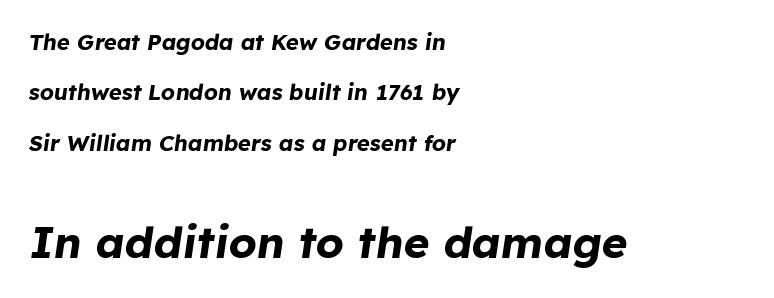
{"italic": "yes", "lean": "right", "slant_degrees": 8, "bold": "yes", "weight": "bold", "width": "normal", "stroke_contrast": "low", "x_height": "medium", "monospaced": "no", "underline": "no", "align": "left", "line_spacing": "loose", "line_spacing_ratio": 2.29, "letter_spacing": "normal", "letter_spacing_em": 0.0, "larger_block": "second", "size_ratio": 2.0, "glyph_px": 44}
